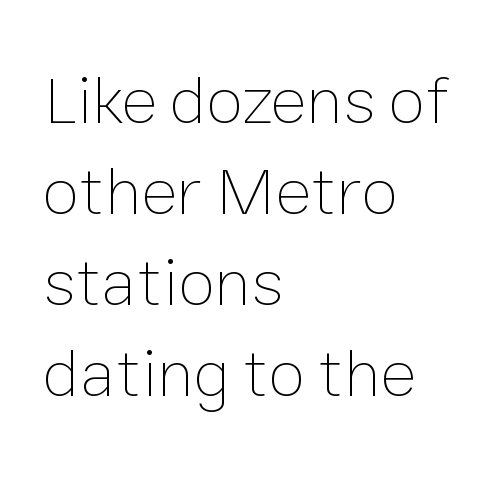
The image shows 68 px thin type, upright; set left-aligned, normal line spacing (1.34x), normal letter spacing, not underlined; low stroke contrast and a medium x-height.
